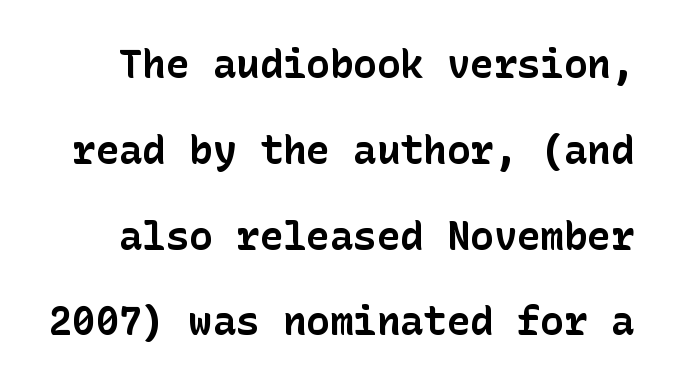
The image shows 39 px bold sans-serif type, upright; set loose line spacing (2.2x), normal letter spacing, not underlined; low stroke contrast and a medium x-height.
